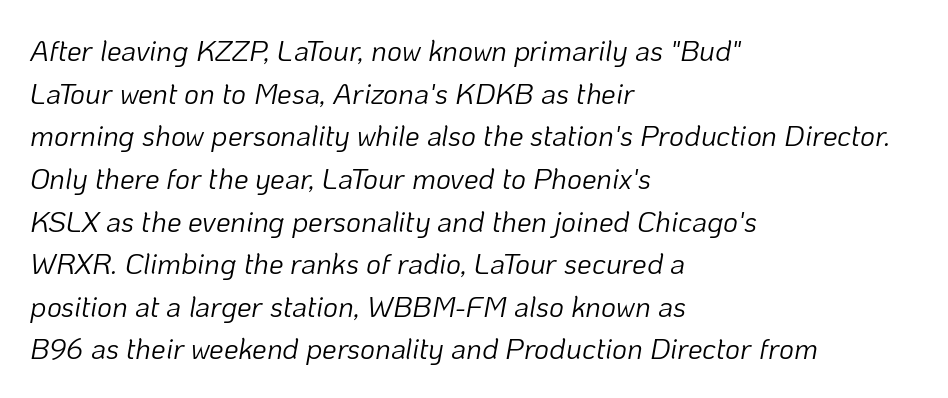
Just letters on the line, the space beneath them empty. What stands out about the letter spacing? Nothing — it is the standard amount. The vertical gap from one line to the next is medium. Compared with a centered layout, this one pins lines to the left instead. The font sits on the lighter half of the weight spectrum, regular included. Tall strokes in this sample are angled rather than plumb.
